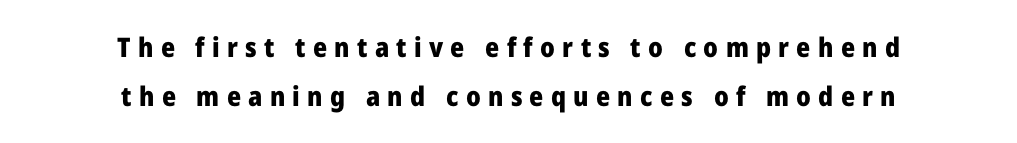
Loose tracking; the words dissolve into strings of separated letters. The setting favours the middle, as headings and verse often do. Anything drawn beneath the words? Only blank space. Upright lettering throughout. The characters look thick and weighty, a clear bold.
